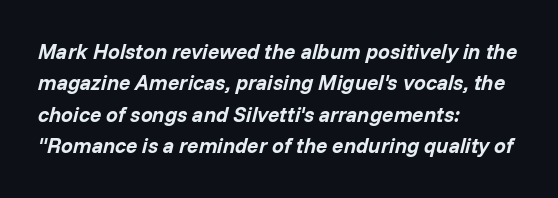
Clear beneath every line of the passage. Short and long lines alike share a common starting point at left. Heft: maximum for text — a bold. One glance says typical: line gaps are just what's usual. Compared with typical body copy, the letter spacing here is the same.
